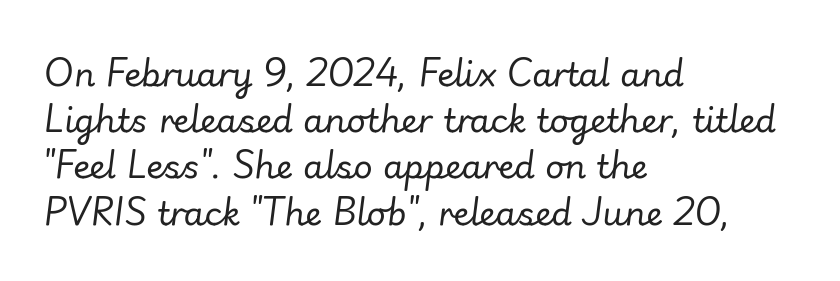
How would I describe the line gaps? Plain and ordinary. Spacing verdict: proportional, widths tailored to each character. Stems and bowls with no extra thickness — not bold. Rule under the text: the space is simply empty.
